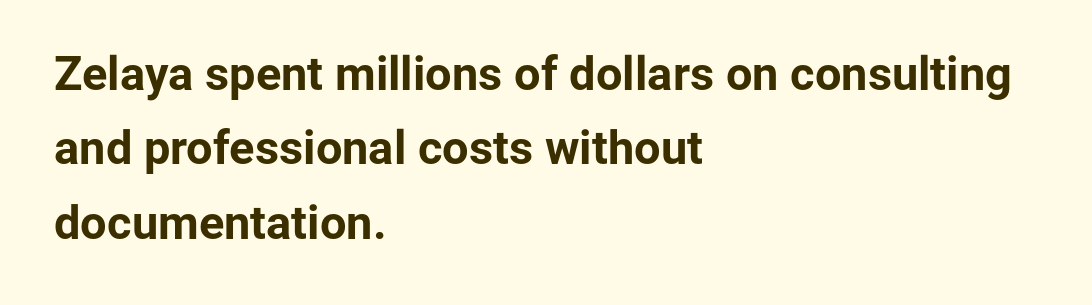
{"serif": "no", "italic": "no", "bold": "yes", "weight": "bold", "width": "normal", "stroke_contrast": "low", "x_height": "medium", "monospaced": "no", "underline": "no", "align": "left", "line_spacing": "normal", "line_spacing_ratio": 1.58, "letter_spacing": "normal", "letter_spacing_em": 0.0, "glyph_px": 47}
